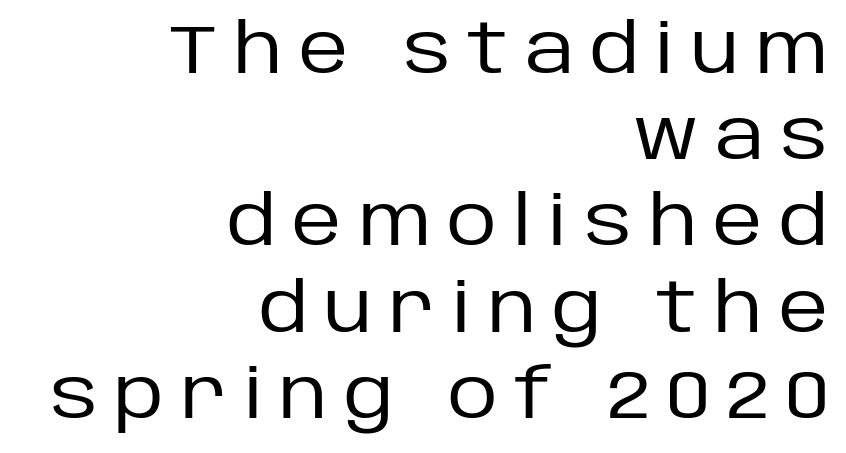
Q: Is the text bold? A: No.
Q: Is the text italic (slanted)? A: No, it is upright.
Q: Is the typeface a serif or a sans-serif typeface? A: Sans-serif.
Q: Is the text underlined? A: No.
Q: How is the paragraph aligned? A: Right-aligned.
Q: Is the spacing between letters normal or unusually wide? A: Unusually wide.
Q: Is the spacing between lines tight, normal or loose? A: Normal.
Q: Width (condensed, normal, or wide)? A: Normal.
Q: Stroke contrast? A: Low.
Q: x-height? A: Large.
Q: Monospaced? A: No.
